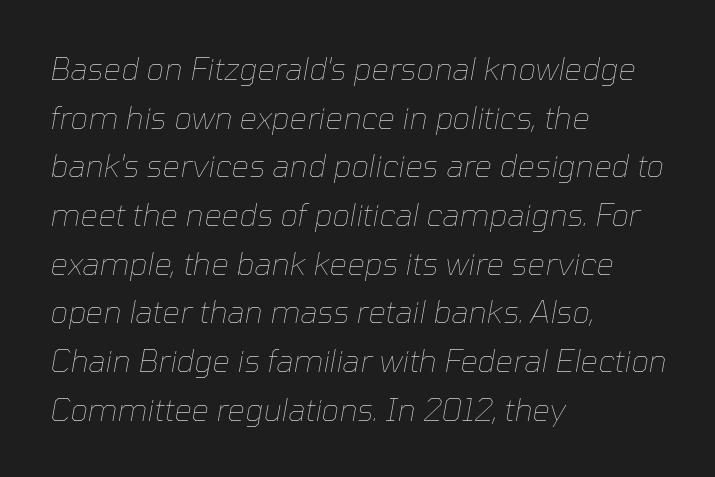
The image shows 31 px thin type, italic (leaning right); set left-aligned, normal line spacing (1.57x), normal letter spacing, not underlined; low stroke contrast and a medium x-height.
